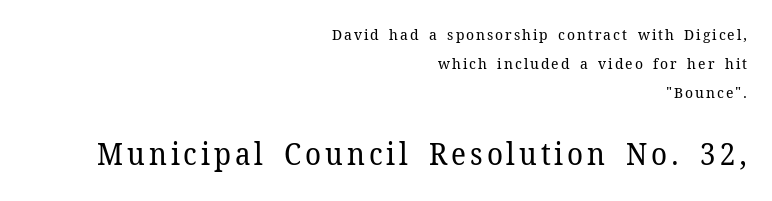
Q: Is the text bold? A: No.
Q: Is the text italic (slanted)? A: No, it is upright.
Q: Is the typeface a serif or a sans-serif typeface? A: Serif.
Q: Is the text underlined? A: No.
Q: How is the paragraph aligned? A: Right-aligned.
Q: Is the spacing between lines tight, normal or loose? A: Loose.
Q: Which block of text is set in a larger size, the first (top) or the second (bottom)? A: The second (bottom) one.
Q: Width (condensed, normal, or wide)? A: Normal.
Q: Stroke contrast? A: Low.
Q: x-height? A: Medium.
Q: Monospaced? A: No.
